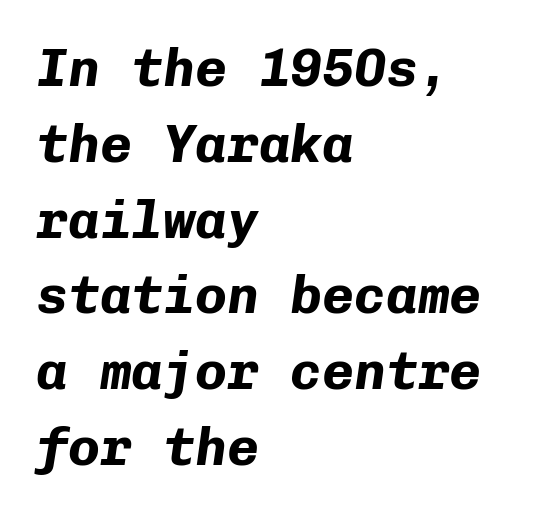
Q: Is the text bold? A: Yes.
Q: Is the text italic (slanted)? A: Yes, it leans right by about 8 degrees.
Q: Is the text underlined? A: No.
Q: How is the paragraph aligned? A: Left-aligned.
Q: Is the spacing between letters normal or unusually wide? A: Normal.
Q: Is the spacing between lines tight, normal or loose? A: Normal.
Q: Width (condensed, normal, or wide)? A: Normal.
Q: Stroke contrast? A: Low.
Q: x-height? A: Medium.
Q: Monospaced? A: Yes.
